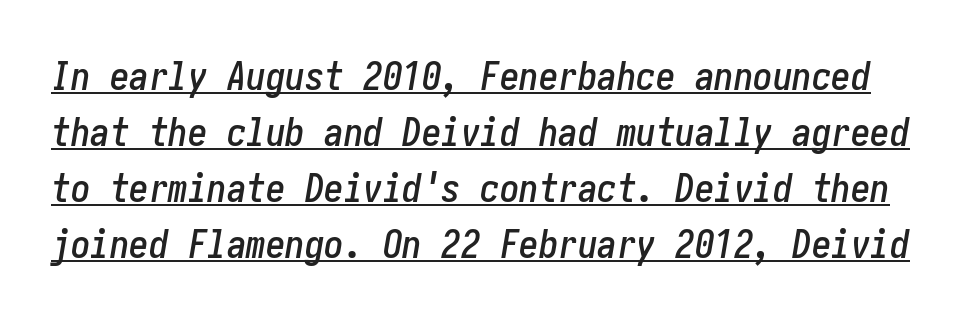
{"italic": "yes", "lean": "right", "slant_degrees": 10, "width": "condensed", "stroke_contrast": "low", "x_height": "medium", "underline": "yes", "line_spacing": "normal", "line_spacing_ratio": 1.44, "letter_spacing": "normal", "letter_spacing_em": 0.0, "glyph_px": 39}
